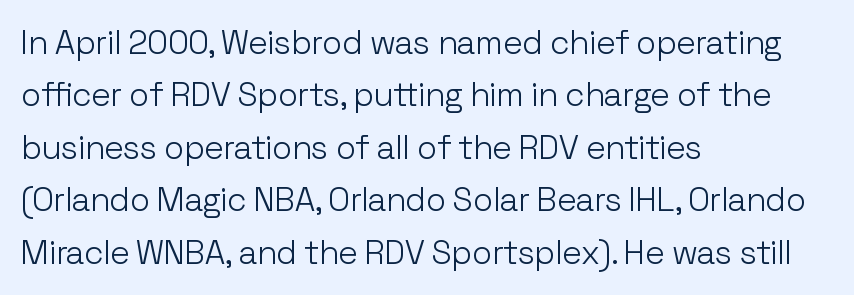
The image shows 33 px light sans-serif type, upright; set left-aligned, normal line spacing (1.59x), normal letter spacing, not underlined; low stroke contrast and a medium x-height.
